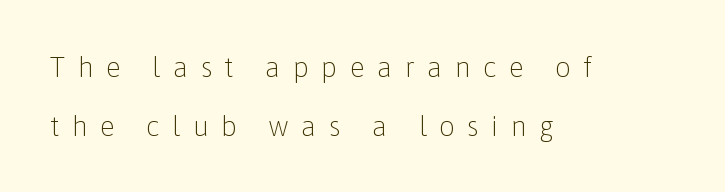
This rendering employs a face without finishing strokes, i.e., a sans-serif. Check under the words: just untouched page. The type is letterspaced generously, with wide tracking. Compared with a centered layout, this one pins lines to the left instead. In terms of leading, this rendering errs on the spacious side. Note the varied advance widths — an 'i' is clearly narrower than an 'm'.
